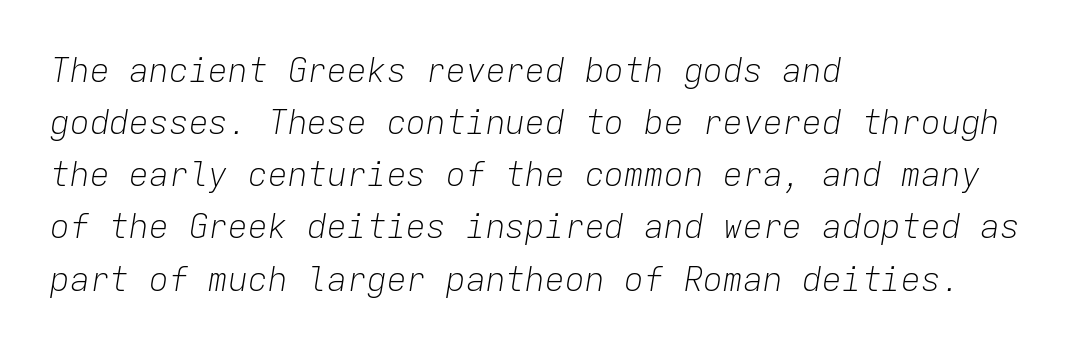
{"italic": "yes", "lean": "right", "slant_degrees": 9, "bold": "no", "weight": "light", "width": "normal", "stroke_contrast": "low", "x_height": "medium", "monospaced": "yes", "underline": "no", "align": "left", "line_spacing": "normal", "line_spacing_ratio": 1.58, "letter_spacing": "normal", "letter_spacing_em": 0.0, "glyph_px": 33}
